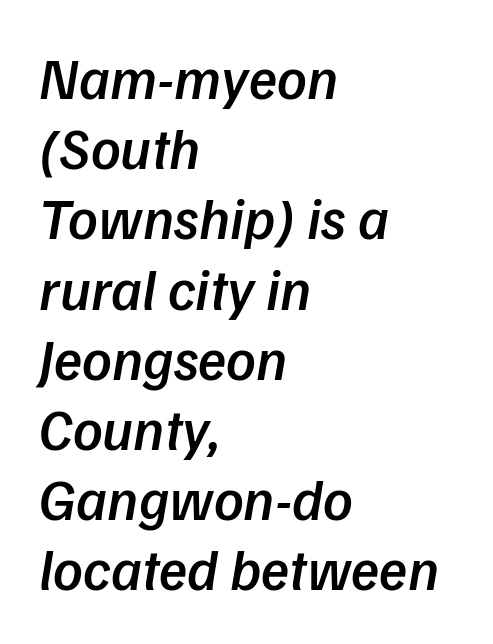
Nothing unusual about the tracking: characters are spaced as the font intends. I'd describe the lettering as semibold — firm but not a full bold. The lines are quadded left. These lines are rendered in a variable-pitch font. Letters rest on an invisible, unmarked baseline. Does the lettering tilt? It does — this is italic.
